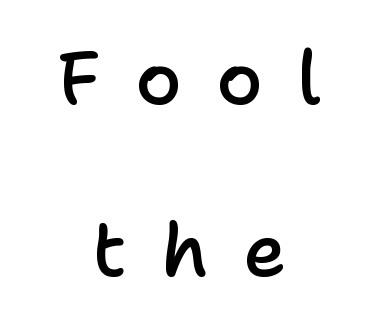
{"serif": "no", "italic": "no", "bold": "semi", "weight": "semibold", "width": "normal", "stroke_contrast": "low", "x_height": "medium", "monospaced": "no", "underline": "no", "align": "center", "line_spacing": "loose", "line_spacing_ratio": 2.29, "letter_spacing": "wide", "letter_spacing_em": 0.46, "glyph_px": 75}
